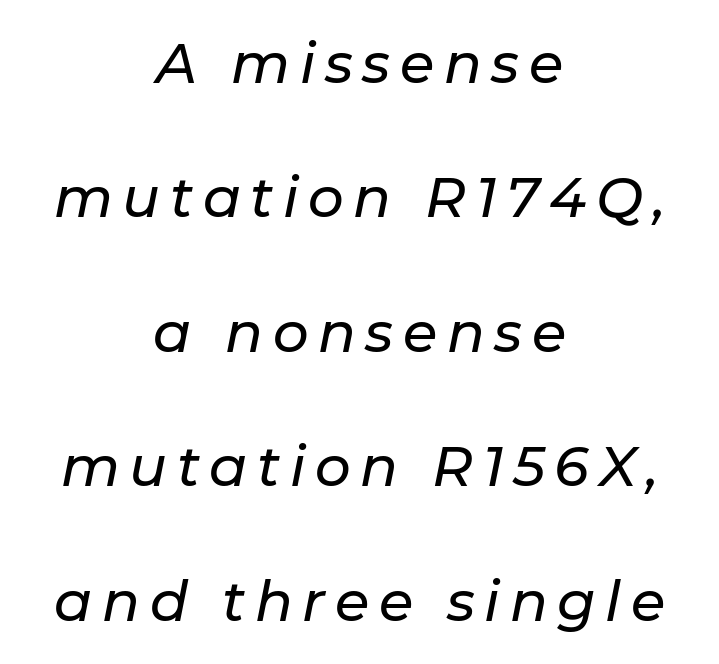
Descender tails drop into unmarked territory. Would a proofreader flag this as italicized? Yes. These lines are centered, leaving both edges ragged. This sample has the flowing, uneven cadence of proportional lettering. The space between consecutive lines is lavish.
